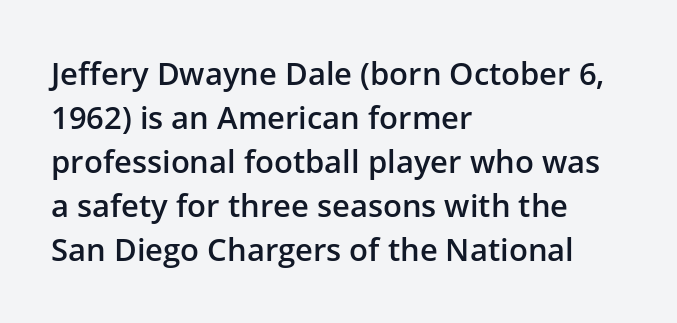
Caption: multi-line text, flush left, ragged right. How heavy is the stroke? Medium-heavy — a semibold, shy of bold. Does the lettering tilt? It doesn't — this is upright. Note the varied advance widths — an 'i' is clearly narrower than an 'm'. Clear beneath every line of the passage.
